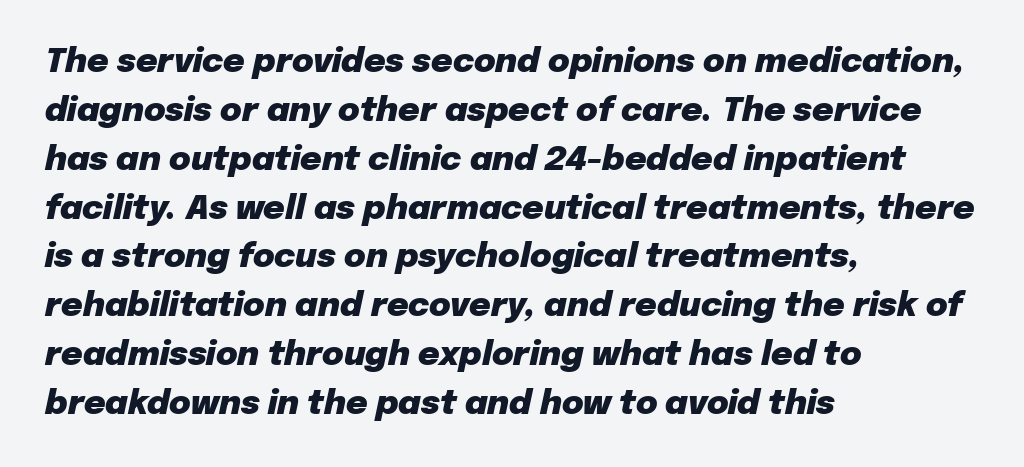
The image shows 33 px heavy type, italic (leaning right); set left-aligned, normal line spacing (1.48x), normal letter spacing, not underlined; low stroke contrast and a medium x-height.
